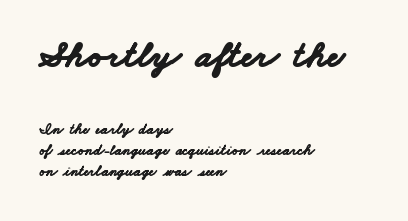
Which of the two is more prominent by size? The first, at the top. Where is the straight margin? On the left. Strokes here are thick enough to call this a true bold. Any mark beneath the type? The region is blank.
